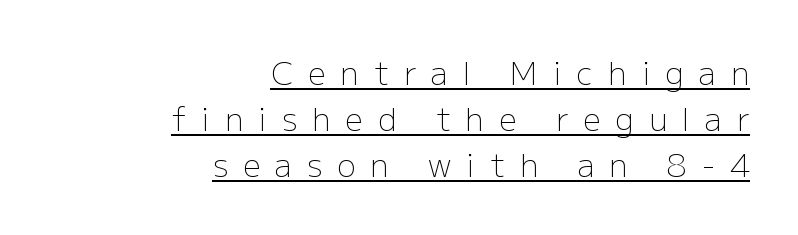
The letterforms stand isolated, each surrounded by extra space. The axis of the letterforms is exactly vertical. The lines sit at an ordinary, default distance from one another. A flush-right, rag-left setting is used for this passage. Proportional: the letters do not fall into vertical columns.
